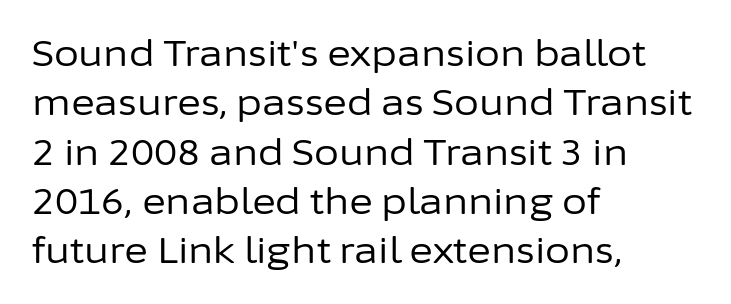
Q: Is the text bold? A: No.
Q: Is the text italic (slanted)? A: No, it is upright.
Q: Is the typeface a serif or a sans-serif typeface? A: Sans-serif.
Q: Is the text underlined? A: No.
Q: How is the paragraph aligned? A: Left-aligned.
Q: Is the spacing between letters normal or unusually wide? A: Normal.
Q: Is the spacing between lines tight, normal or loose? A: Normal.
Q: Width (condensed, normal, or wide)? A: Normal.
Q: Stroke contrast? A: Low.
Q: x-height? A: Medium.
Q: Monospaced? A: No.
